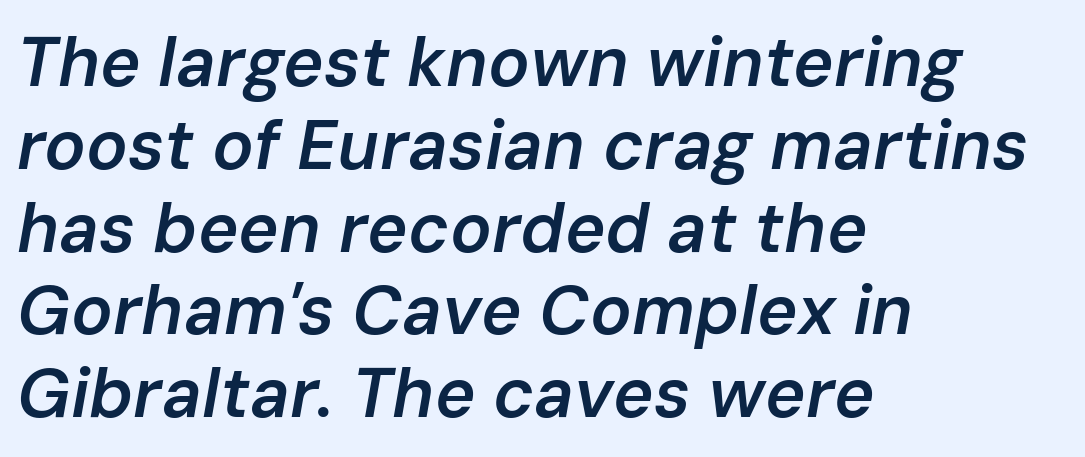
Q: Is the text bold? A: Semi-bold.
Q: Is the text italic (slanted)? A: Yes, it leans right by about 10 degrees.
Q: Is the text underlined? A: No.
Q: How is the paragraph aligned? A: Left-aligned.
Q: Is the spacing between letters normal or unusually wide? A: Normal.
Q: Width (condensed, normal, or wide)? A: Normal.
Q: Stroke contrast? A: Low.
Q: x-height? A: Medium.
Q: Monospaced? A: No.
